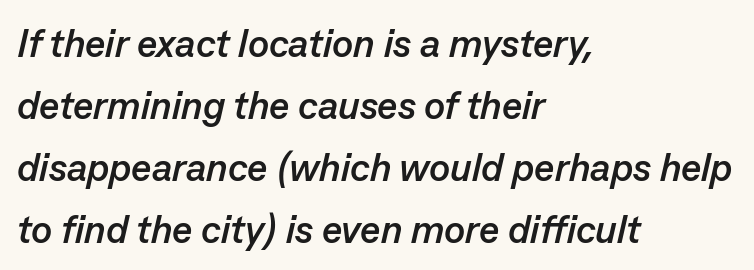
The image shows 39 px semibold type, italic (leaning right); set left-aligned, normal line spacing (1.59x), normal letter spacing, not underlined; low stroke contrast and a medium x-height.
